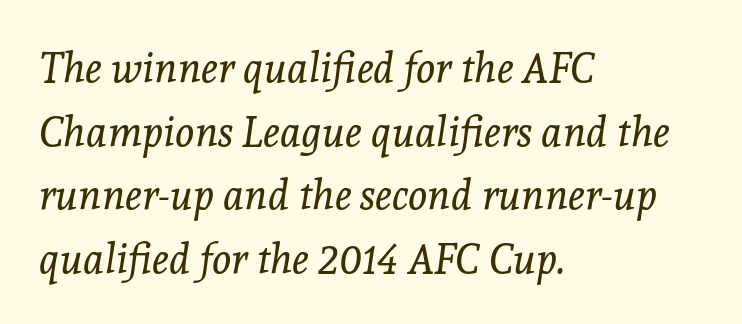
Casual observation: everything's shoved over to the left. Is there much room between lines? A standard amount, neither cramped nor airy. The specimen reads as italic at a glance. Glyph-to-glyph distance matches everyday printed text. Looks like regular typesetting: each glyph gets only the width it needs. The characters display serif detailing at their extremities.
